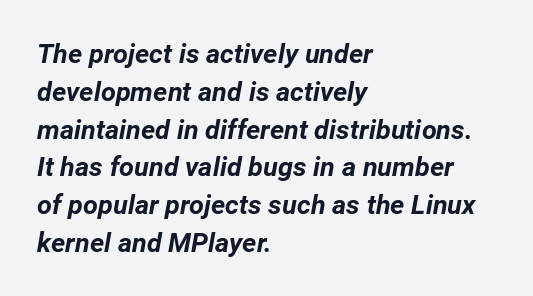
Q: Is the text bold? A: Yes.
Q: Is the text italic (slanted)? A: Yes, it leans right by about 12 degrees.
Q: Is the text underlined? A: No.
Q: How is the paragraph aligned? A: Left-aligned.
Q: Is the spacing between letters normal or unusually wide? A: Normal.
Q: Is the spacing between lines tight, normal or loose? A: Normal.
